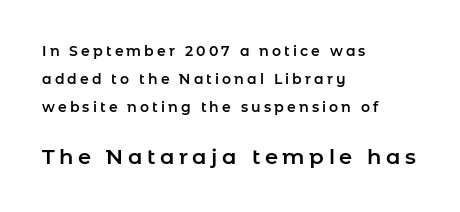
{"italic": "no", "underline": "no", "align": "left", "line_spacing": "loose", "line_spacing_ratio": 2.0, "letter_spacing": "wide", "letter_spacing_em": 0.22, "larger_block": "second", "size_ratio": 1.5, "glyph_px": 21}
